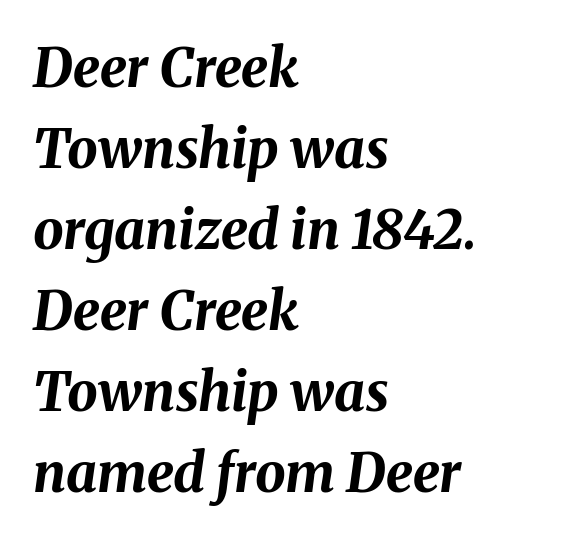
The image shows 54 px bold type, italic (leaning right); set left-aligned, normal line spacing (1.5x), normal letter spacing, not underlined; medium stroke contrast and a medium x-height.
